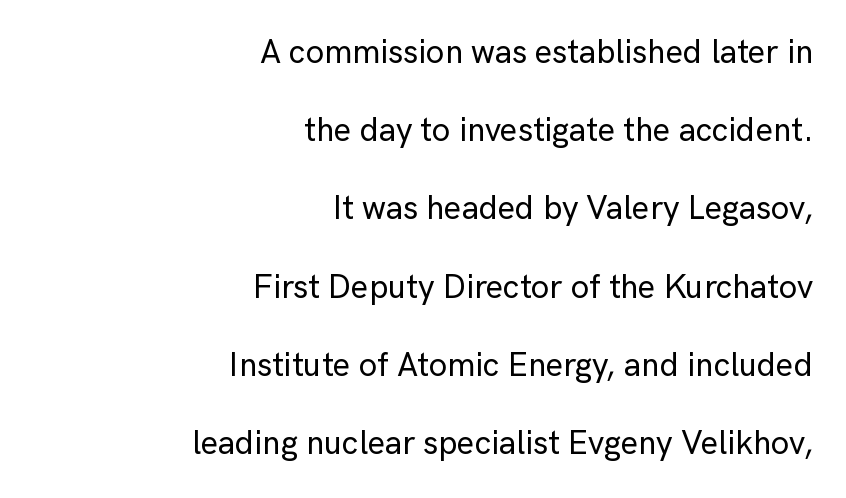
Q: Is the text italic (slanted)? A: No, it is upright.
Q: Is the typeface a serif or a sans-serif typeface? A: Sans-serif.
Q: Is the text underlined? A: No.
Q: How is the paragraph aligned? A: Right-aligned.
Q: Is the spacing between letters normal or unusually wide? A: Normal.
Q: Is the spacing between lines tight, normal or loose? A: Loose.
Q: Width (condensed, normal, or wide)? A: Normal.
Q: Stroke contrast? A: Low.
Q: x-height? A: Medium.
Q: Monospaced? A: No.
